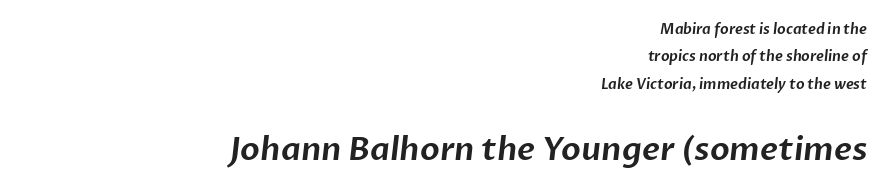
The image shows 32 px sans-serif type; set right-aligned, loose line spacing (1.96x), normal letter spacing, not underlined; the second (bottom) block is 2.29x larger; low stroke contrast and a medium x-height.
